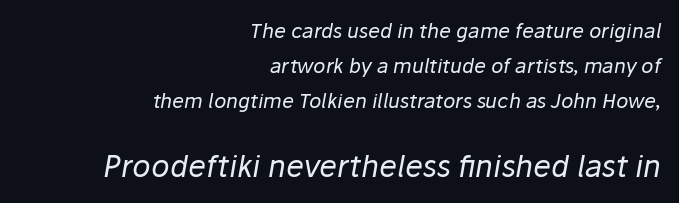
{"italic": "yes", "lean": "right", "slant_degrees": 10, "bold": "no", "weight": "regular", "width": "normal", "stroke_contrast": "low", "x_height": "medium", "monospaced": "no", "underline": "no", "align": "right", "line_spacing_ratio": 1.75, "letter_spacing": "normal", "letter_spacing_em": 0.0, "larger_block": "second", "size_ratio": 1.5, "glyph_px": 30}
